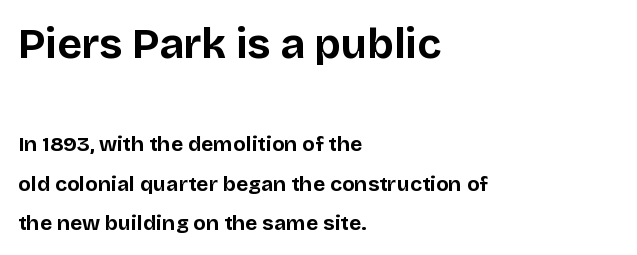
What weight is shown? A full bold with thick strokes. Horizontally, the lines are justified to the leading edge only. The rendering uses natural spacing where letterforms have individual widths. Each row of text sits above clean, open space. Which chunk is bigger? The first one — the top block dwarfs the bottom. The passage shown is typeset with a sans-serif family.
